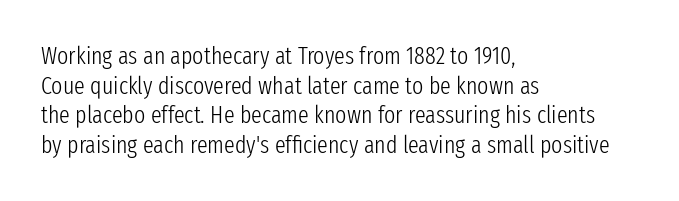
The image shows 24 px text type, upright; set left-aligned, line spacing 1.23x, normal letter spacing, not underlined.
